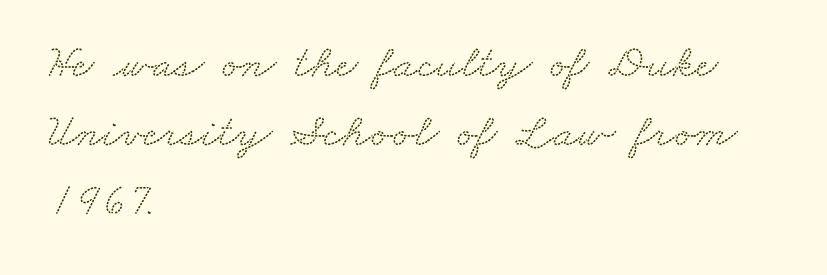
{"serif": "yes", "width": "wide", "stroke_contrast": "low", "x_height": "small", "monospaced": "no", "underline": "no", "align": "left", "line_spacing": "normal", "line_spacing_ratio": 1.47, "letter_spacing": "normal", "letter_spacing_em": 0.0, "glyph_px": 47}
